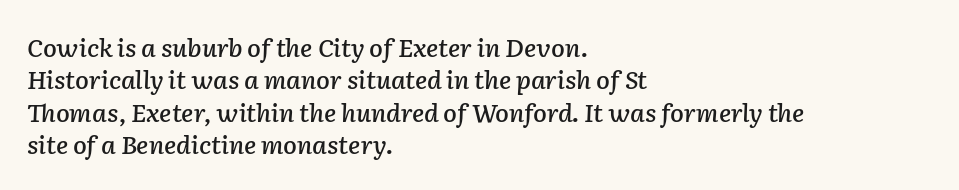
It's the slanting kind of type. Lines of text with bare space underneath. Which margin do the lines hug? The left one — the right edge is uneven. Short note: letters normally spaced.
